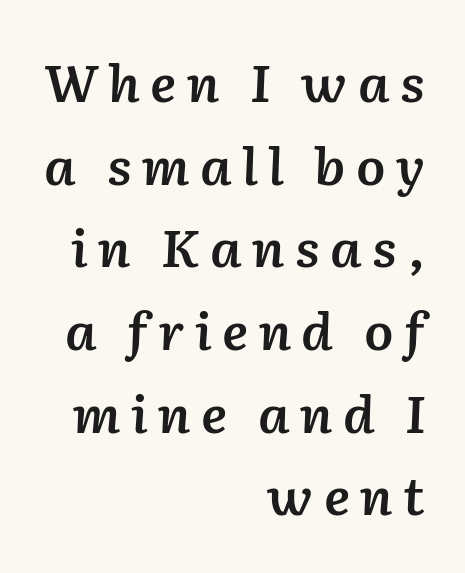
Q: Is the text bold? A: Semi-bold.
Q: Is the text italic (slanted)? A: Yes, it leans right by about 2 degrees.
Q: Is the text underlined? A: No.
Q: How is the paragraph aligned? A: Right-aligned.
Q: Is the spacing between letters normal or unusually wide? A: Unusually wide.
Q: Is the spacing between lines tight, normal or loose? A: Normal.
Q: Width (condensed, normal, or wide)? A: Normal.
Q: Stroke contrast? A: Low.
Q: x-height? A: Medium.
Q: Monospaced? A: No.
